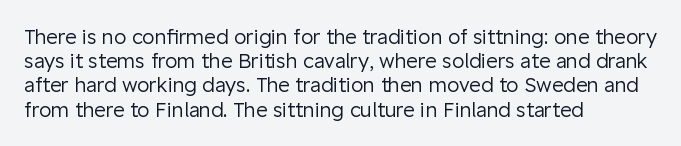
Tall strokes in this sample are plumb rather than angled. Decoration check: the copy has no underline. Words appear dense and cohesive because spacing is normal. The typesetter chose a ragged-right arrangement here.
